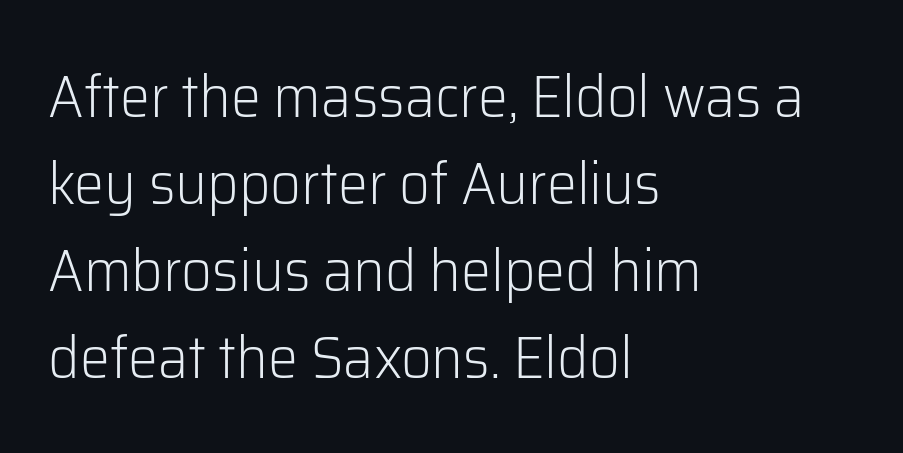
The image shows 60 px light sans-serif type, upright; set left-aligned, normal line spacing (1.45x), normal letter spacing, not underlined; low stroke contrast and a medium x-height.
